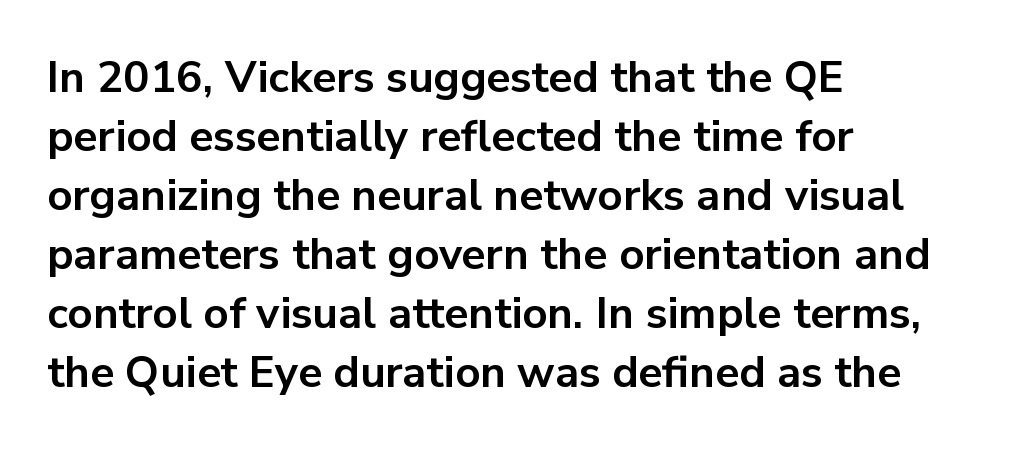
{"serif": "no", "italic": "no", "bold": "yes", "weight": "bold", "width": "normal", "stroke_contrast": "low", "x_height": "medium", "monospaced": "no", "underline": "no", "align": "left", "line_spacing": "normal", "line_spacing_ratio": 1.34, "letter_spacing": "normal", "letter_spacing_em": 0.0, "glyph_px": 44}
